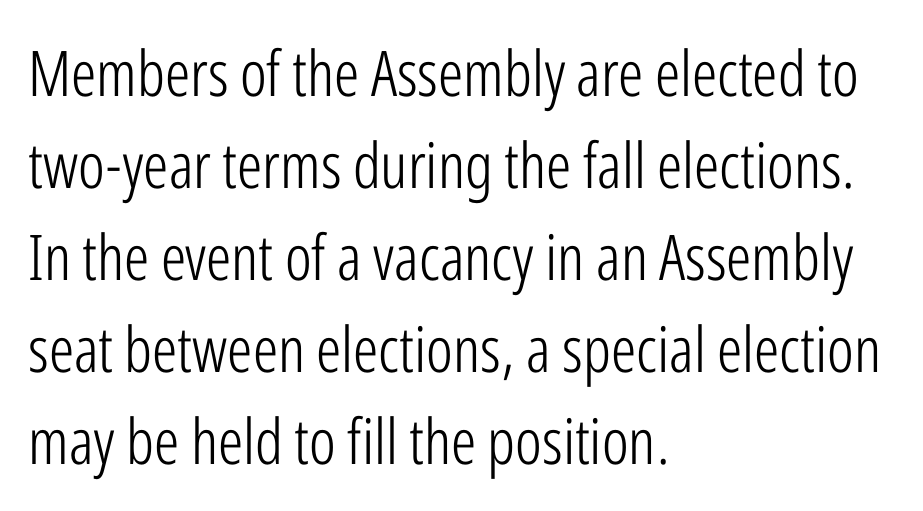
Q: Is the text bold? A: No.
Q: Is the text italic (slanted)? A: No, it is upright.
Q: Is the typeface a serif or a sans-serif typeface? A: Sans-serif.
Q: Is the text underlined? A: No.
Q: How is the paragraph aligned? A: Left-aligned.
Q: Is the spacing between letters normal or unusually wide? A: Normal.
Q: Is the spacing between lines tight, normal or loose? A: Normal.
Q: Width (condensed, normal, or wide)? A: Condensed.
Q: Stroke contrast? A: Low.
Q: x-height? A: Medium.
Q: Monospaced? A: No.
